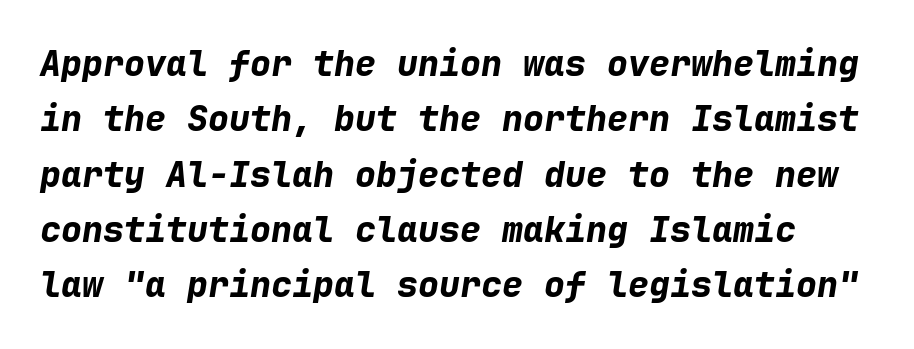
The image shows 35 px bold type, italic (leaning right), monospaced; set normal line spacing (1.58x), normal letter spacing, not underlined; low stroke contrast and a medium x-height.
